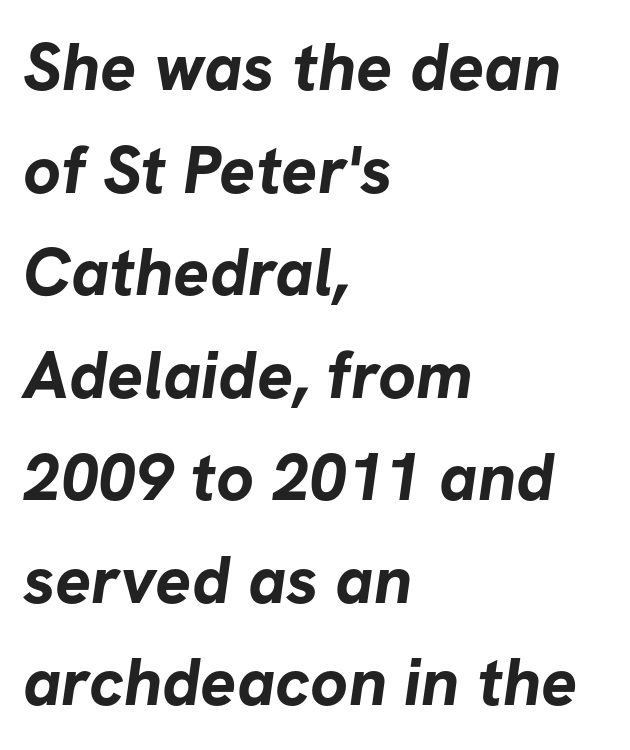
The image shows 67 px bold sans-serif type; set left-aligned, normal line spacing (1.53x), normal letter spacing, not underlined; low stroke contrast and a medium x-height.
